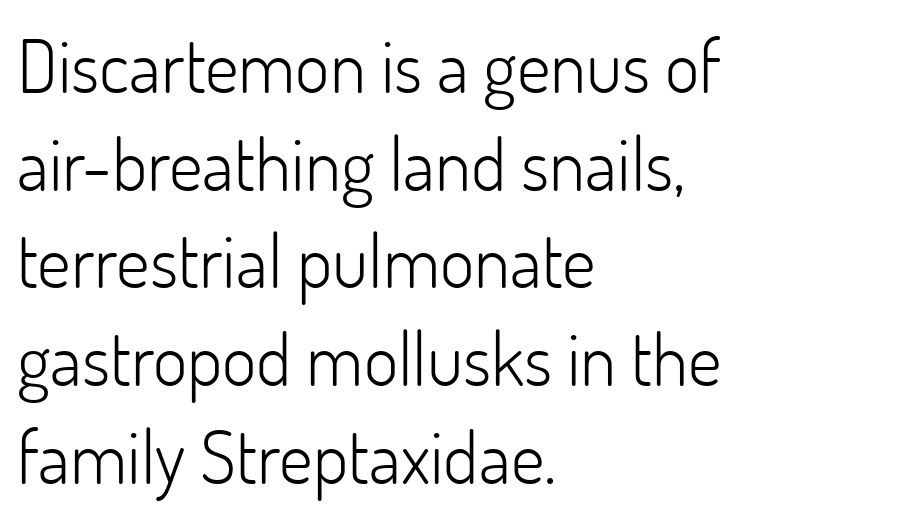
The image shows 74 px light sans-serif type, upright; set left-aligned, normal line spacing (1.32x), normal letter spacing, not underlined; low stroke contrast and a small x-height.
